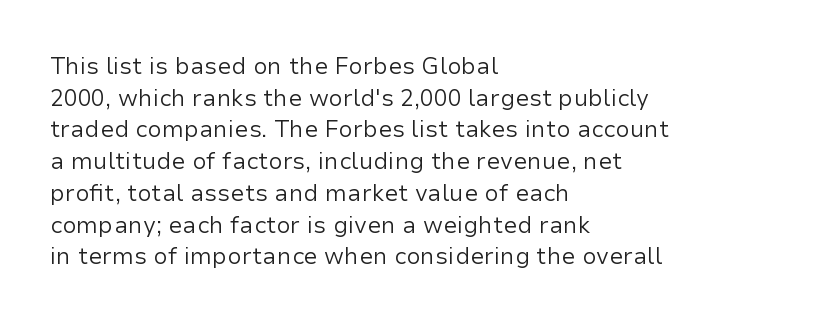
Q: Is the text bold? A: No.
Q: Is the text italic (slanted)? A: No, it is upright.
Q: Is the text underlined? A: No.
Q: How is the paragraph aligned? A: Left-aligned.
Q: Is the spacing between letters normal or unusually wide? A: Normal.
Q: Is the spacing between lines tight, normal or loose? A: Normal.
